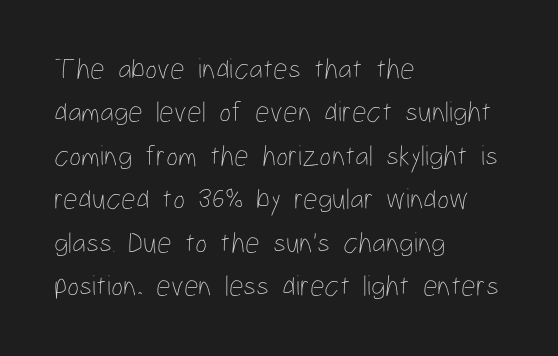
Q: Is the text bold? A: No.
Q: Is the text italic (slanted)? A: No, it is upright.
Q: Is the text underlined? A: No.
Q: How is the paragraph aligned? A: Left-aligned.
Q: Is the spacing between letters normal or unusually wide? A: Normal.
Q: Is the spacing between lines tight, normal or loose? A: Normal.
Q: Width (condensed, normal, or wide)? A: Condensed.
Q: Stroke contrast? A: Low.
Q: x-height? A: Medium.
Q: Monospaced? A: No.
